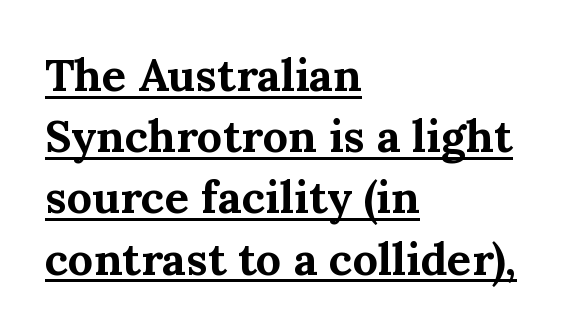
The image shows 45 px bold serif type, upright; set left-aligned, normal line spacing (1.36x), normal letter spacing, underlined; medium stroke contrast and a medium x-height.
